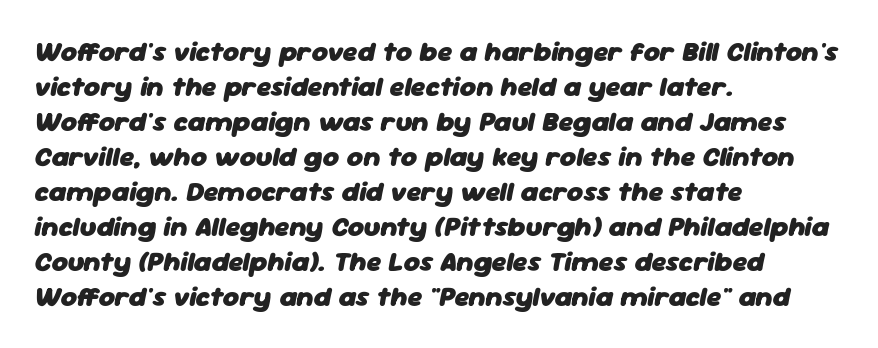
{"italic": "yes", "lean": "right", "slant_degrees": 11, "bold": "yes", "weight": "heavy", "width": "normal", "stroke_contrast": "low", "x_height": "medium", "monospaced": "no", "underline": "no", "align": "left", "line_spacing": "normal", "line_spacing_ratio": 1.25, "letter_spacing": "normal", "letter_spacing_em": 0.0, "glyph_px": 28}
